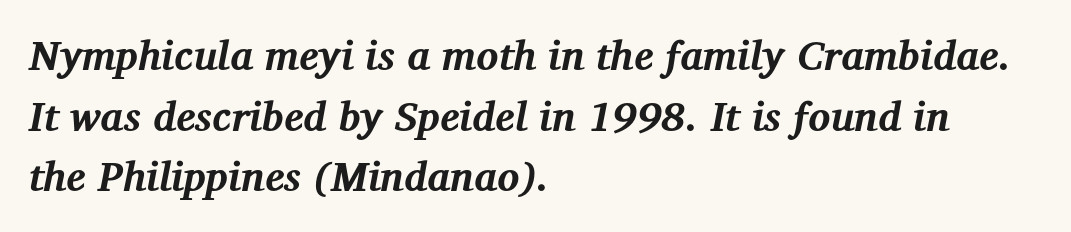
{"serif": "yes", "italic": "yes", "lean": "right", "slant_degrees": 12, "bold": "yes", "weight": "bold", "width": "normal", "stroke_contrast": "medium", "x_height": "medium", "monospaced": "no", "underline": "no", "align": "left", "line_spacing": "normal", "line_spacing_ratio": 1.48, "letter_spacing": "normal", "letter_spacing_em": 0.0, "glyph_px": 41}
